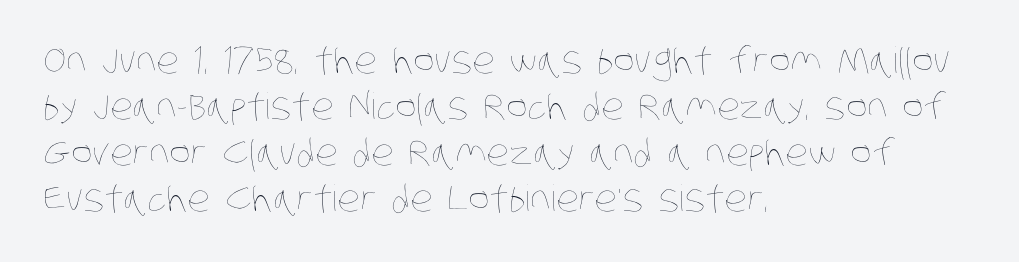
The image shows 36 px thin, condensed type; set left-aligned, normal line spacing (1.28x), normal letter spacing, not underlined; low stroke contrast and a large x-height.
